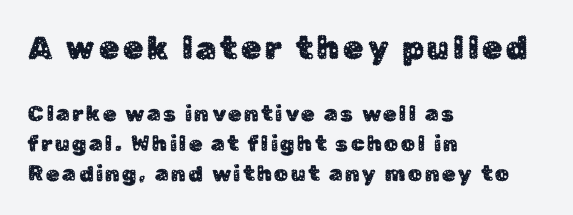
The image shows 33 px sans-serif type, upright; set left-aligned, normal line spacing (1.37x), not underlined; the first (top) block is 1.5x larger; low stroke contrast and a medium x-height.
